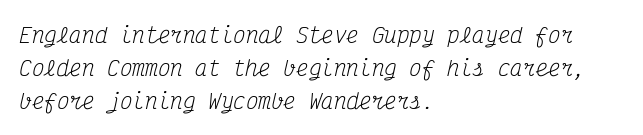
{"italic": "yes", "lean": "right", "slant_degrees": 12, "bold": "no", "underline": "no", "align": "left", "line_spacing": "normal", "line_spacing_ratio": 1.58, "letter_spacing": "normal", "letter_spacing_em": 0.0, "glyph_px": 21}
